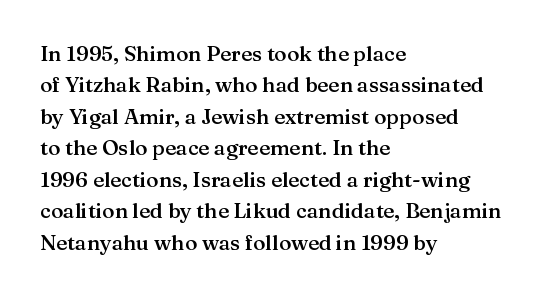
{"italic": "no", "bold": "semi", "underline": "no", "align": "left", "line_spacing": "normal", "line_spacing_ratio": 1.5, "letter_spacing": "normal", "letter_spacing_em": 0.0, "glyph_px": 21}
